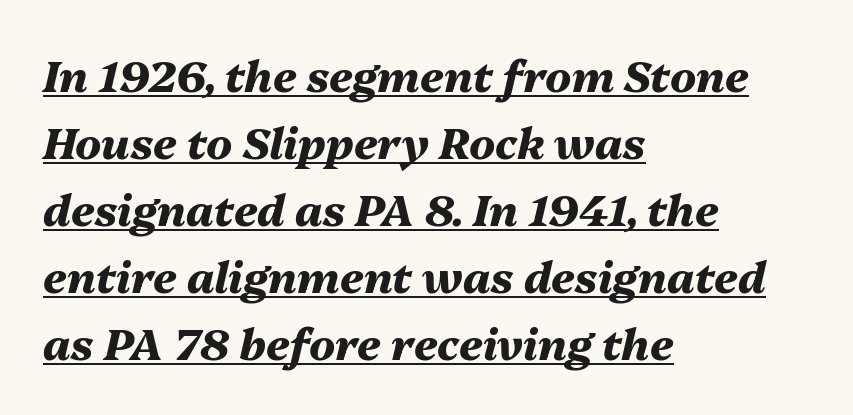
The image shows 43 px heavy type, italic (leaning right); set left-aligned, normal line spacing (1.56x), normal letter spacing, underlined; medium stroke contrast and a medium x-height.
